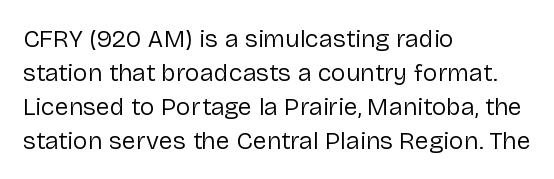
{"italic": "no", "bold": "no", "underline": "no", "align": "left", "line_spacing": "normal", "line_spacing_ratio": 1.36, "letter_spacing": "normal", "letter_spacing_em": 0.0, "glyph_px": 25}
